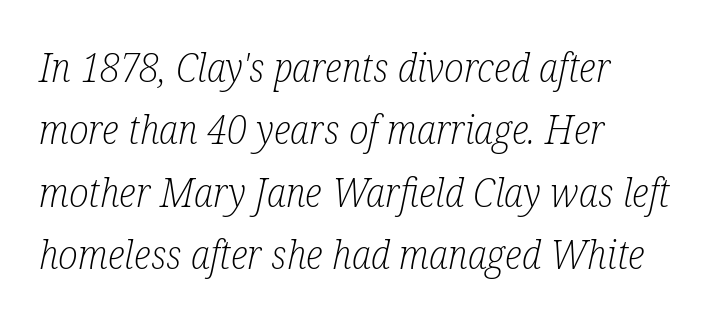
{"serif": "yes", "italic": "yes", "lean": "right", "slant_degrees": 12, "bold": "no", "weight": "light", "width": "condensed", "stroke_contrast": "low", "x_height": "medium", "monospaced": "no", "underline": "no", "align": "left", "line_spacing": "normal", "line_spacing_ratio": 1.56, "letter_spacing": "normal", "letter_spacing_em": 0.0, "glyph_px": 40}
